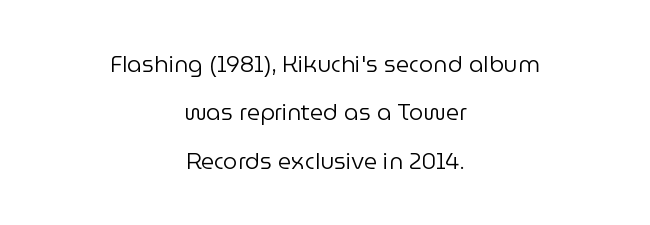
Default kerning and tracking; the words read as compact shapes. The passage shown stacks its lines with a broad gap. Each row of text sits above clean, open space. Counters stay open thanks to moderate or lighter strokes. Casual observation: everything's sitting right in the middle.
